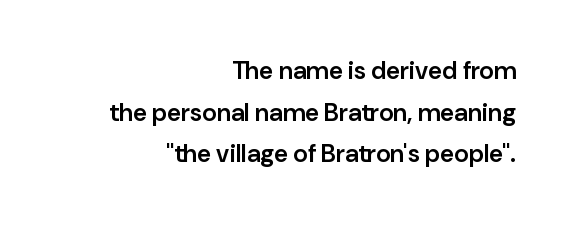
Q: Is the text bold? A: Semi-bold.
Q: Is the text italic (slanted)? A: No, it is upright.
Q: Is the text underlined? A: No.
Q: How is the paragraph aligned? A: Right-aligned.
Q: Is the spacing between letters normal or unusually wide? A: Normal.
Q: Is the spacing between lines tight, normal or loose? A: Normal.
